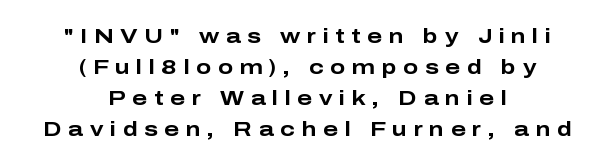
Notice how descenders clear the ascenders below comfortably — that's standard leading. Each row of text sits above clean, open space. The type sits square on the baseline with zero lean. Tracking value appears strongly positive — letters spread wide. This sample is center-justified, so both line endings float freely. Is the type bold? Yes — the strokes are clearly thick and heavy.
